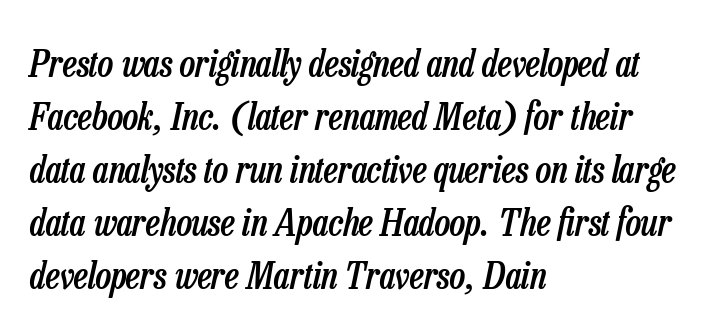
Character widths vary here, with narrow letters taking less room than wide ones. The lines sit at an ordinary, default distance from one another. A bare baseline throughout the passage. Italic? Definitely — the glyphs are oblique. These lines carry some extra weight — a demibold, not a full bold. These lines keep a tight, regular rhythm from letter to letter.
